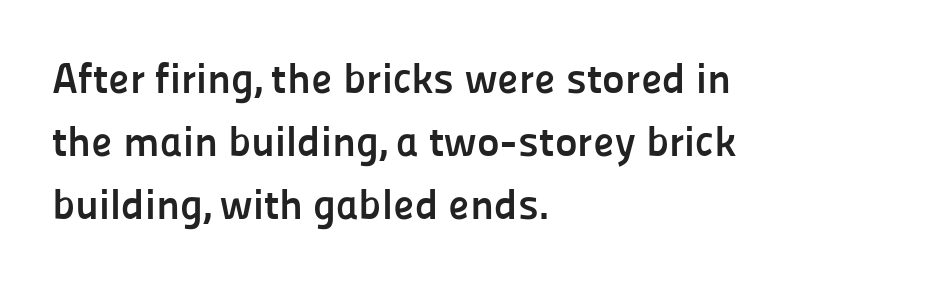
The image shows 43 px semibold sans-serif type, upright; set left-aligned, normal line spacing (1.47x), normal letter spacing, not underlined; low stroke contrast and a medium x-height.
